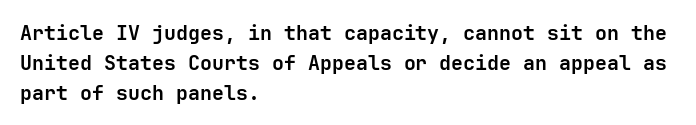
The image shows 20 px bold type, upright; set left-aligned, normal line spacing (1.5x), normal letter spacing, not underlined.
